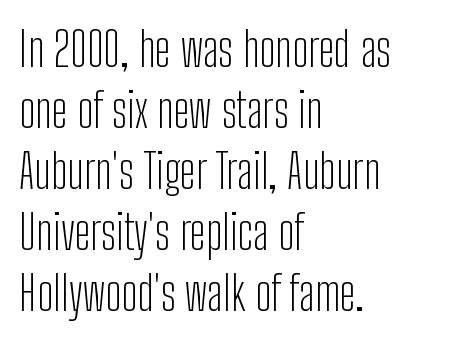
Letterform terminals end flat and unadorned throughout the passage. Looks like regular typesetting: each glyph gets only the width it needs. Weight: in the light-to-regular range. Baseline-to-baseline distance is the conventional proportion of letter height. Ascenders rise straight up at ninety degrees. Typeset ragged right — the left edge is the straight one.
